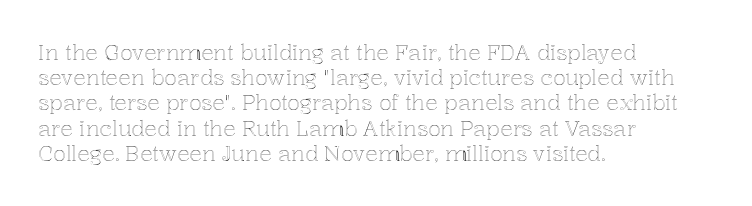
The image shows 21 px text type, upright; set left-aligned, line spacing 1.2x, normal letter spacing, not underlined.
